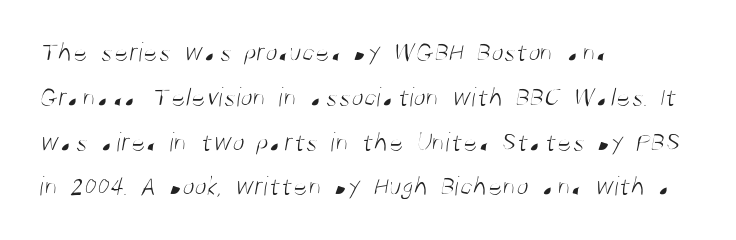
The image shows 28 px light, condensed sans-serif type; set left-aligned, normal line spacing (1.6x), normal letter spacing, not underlined; medium stroke contrast and a large x-height.
